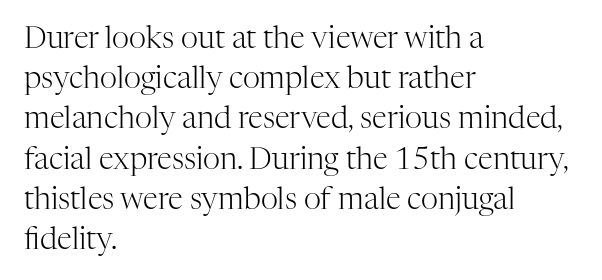
The image shows 30 px light serif type, upright; set left-aligned, normal line spacing (1.34x), normal letter spacing, not underlined; high stroke contrast and a medium x-height.
